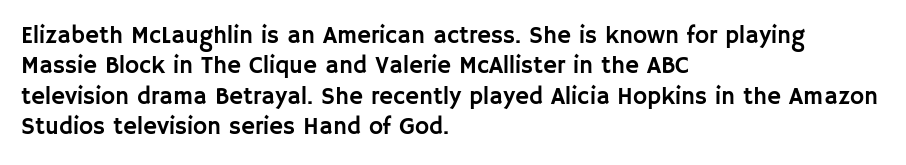
Q: Is the text italic (slanted)? A: No, it is upright.
Q: Is the text underlined? A: No.
Q: How is the paragraph aligned? A: Left-aligned.
Q: Is the spacing between letters normal or unusually wide? A: Normal.
Q: Is the spacing between lines tight, normal or loose? A: Normal.
